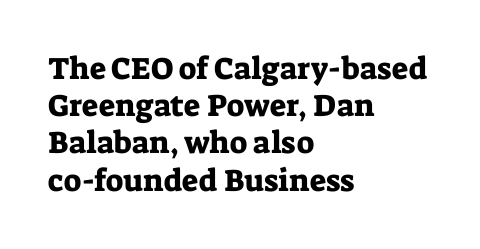
Q: Is the text italic (slanted)? A: No, it is upright.
Q: Is the typeface a serif or a sans-serif typeface? A: Serif.
Q: Is the text underlined? A: No.
Q: How is the paragraph aligned? A: Left-aligned.
Q: Is the spacing between letters normal or unusually wide? A: Normal.
Q: Width (condensed, normal, or wide)? A: Normal.
Q: Stroke contrast? A: Low.
Q: x-height? A: Medium.
Q: Monospaced? A: No.
